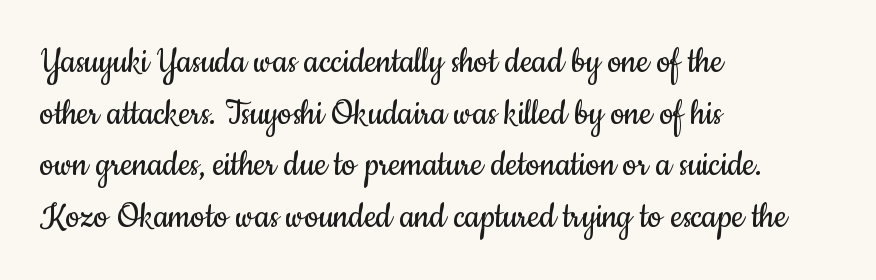
{"serif": "no", "bold": "no", "weight": "regular", "width": "condensed", "stroke_contrast": "low", "x_height": "small", "monospaced": "no", "underline": "no", "align": "left", "line_spacing": "normal", "line_spacing_ratio": 1.29, "letter_spacing": "normal", "letter_spacing_em": 0.0, "glyph_px": 40}
